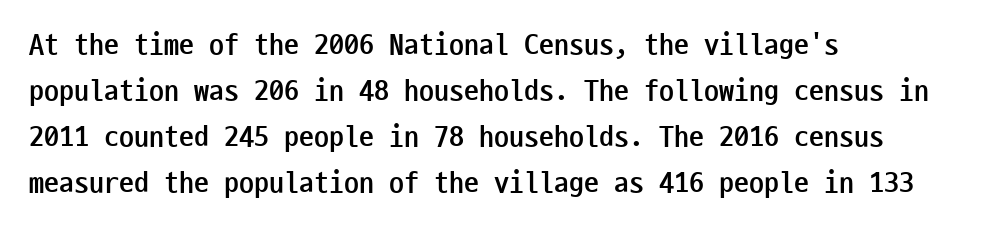
{"serif": "no", "italic": "no", "bold": "yes", "weight": "semibold", "width": "condensed", "stroke_contrast": "low", "x_height": "medium", "monospaced": "yes", "underline": "no", "align": "left", "line_spacing": "normal", "line_spacing_ratio": 1.53, "letter_spacing": "normal", "letter_spacing_em": 0.0, "glyph_px": 30}
